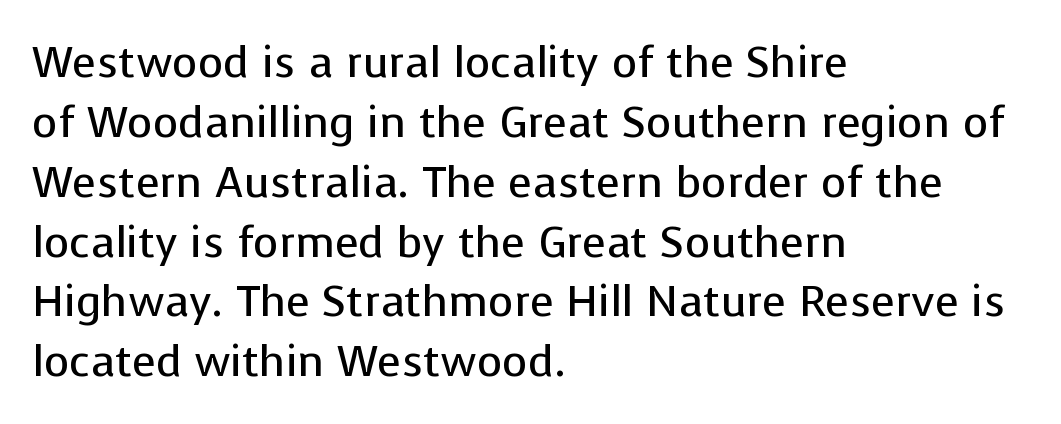
{"serif": "no", "italic": "no", "bold": "no", "weight": "regular", "width": "normal", "stroke_contrast": "low", "x_height": "medium", "monospaced": "no", "underline": "no", "align": "left", "line_spacing": "normal", "line_spacing_ratio": 1.36, "letter_spacing": "normal", "letter_spacing_em": 0.0, "glyph_px": 44}
